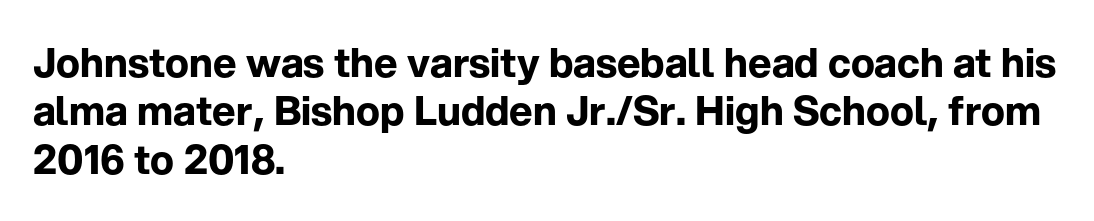
{"serif": "no", "italic": "no", "bold": "yes", "weight": "bold", "width": "normal", "stroke_contrast": "low", "x_height": "medium", "monospaced": "no", "underline": "no", "align": "left", "line_spacing_ratio": 1.21, "letter_spacing": "normal", "letter_spacing_em": 0.0, "glyph_px": 40}
